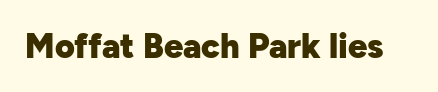
The type sits square on the baseline with zero lean. The face used here has the dense, thick strokes of a bold. Descenders hang freely into open space. The passage shown has conventional tracking throughout. The type family on display is of the sans-serif kind. Think of a printed novel: that variable character pitch is what you see here.
